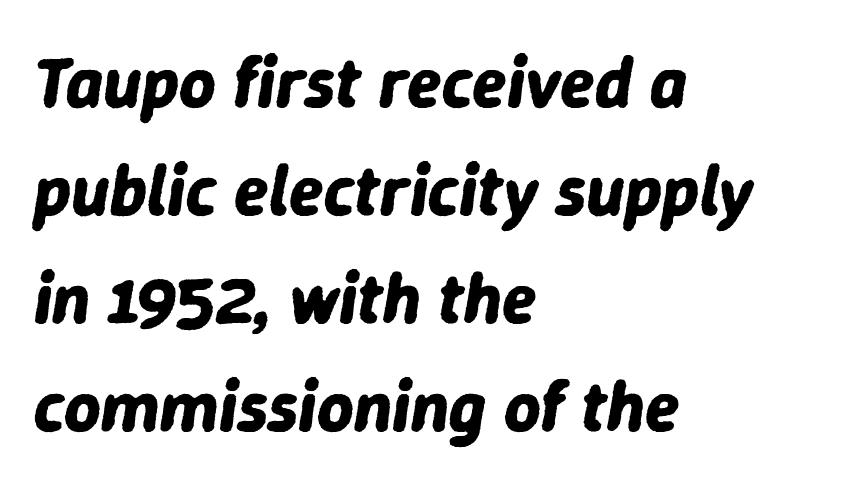
The image shows 71 px bold type, italic (leaning right); set left-aligned, normal line spacing (1.52x), normal letter spacing, not underlined; low stroke contrast and a medium x-height.
